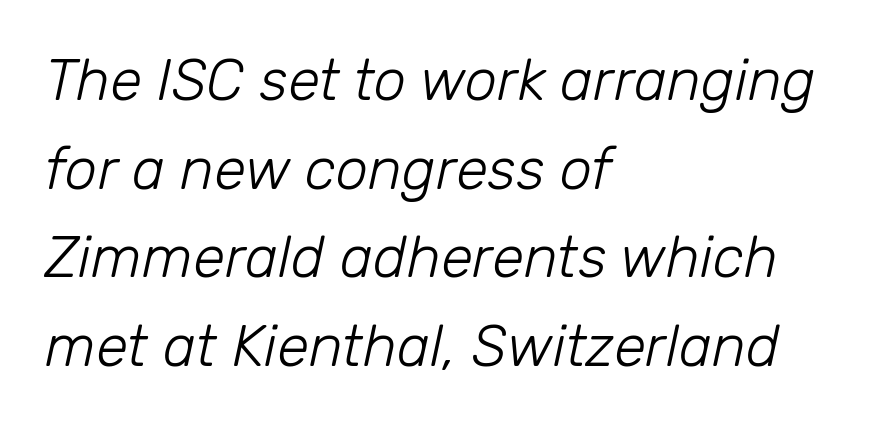
Q: Is the text bold? A: No.
Q: Is the text italic (slanted)? A: Yes, it leans right by about 12 degrees.
Q: Is the text underlined? A: No.
Q: How is the paragraph aligned? A: Left-aligned.
Q: Is the spacing between letters normal or unusually wide? A: Normal.
Q: Is the spacing between lines tight, normal or loose? A: Normal.
Q: Width (condensed, normal, or wide)? A: Normal.
Q: Stroke contrast? A: Low.
Q: x-height? A: Medium.
Q: Monospaced? A: No.
